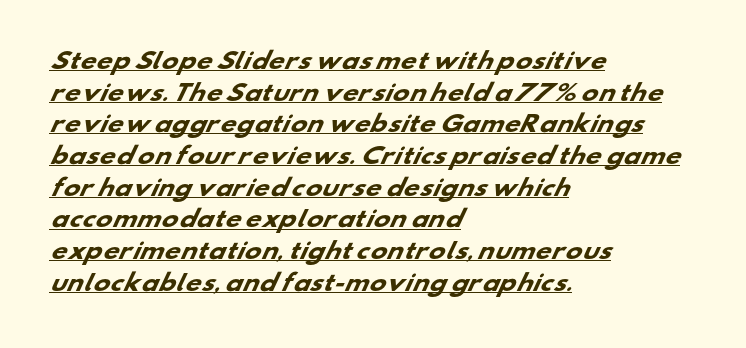
{"bold": "yes", "underline": "yes", "align": "left", "line_spacing": "normal", "line_spacing_ratio": 1.44, "letter_spacing": "normal", "letter_spacing_em": 0.0, "glyph_px": 22}
